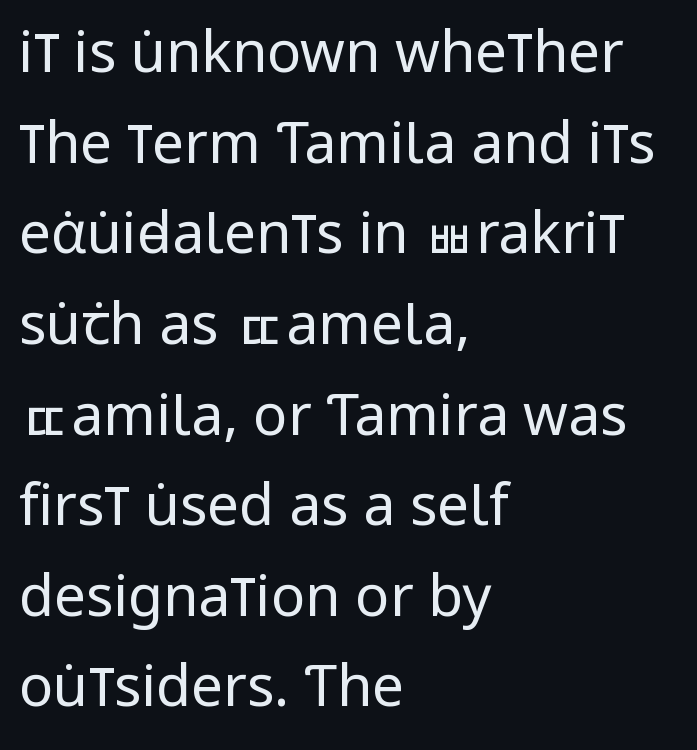
The image shows 57 px regular-weight, condensed sans-serif type, upright; set left-aligned, normal line spacing (1.59x), normal letter spacing, not underlined; low stroke contrast and a large x-height.
